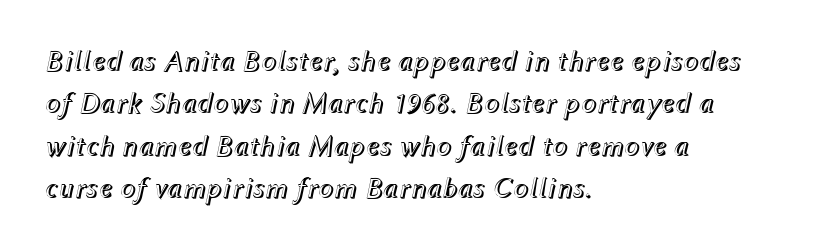
Q: Is the text italic (slanted)? A: Yes, it leans right by about 12 degrees.
Q: Is the text underlined? A: No.
Q: How is the paragraph aligned? A: Left-aligned.
Q: Is the spacing between letters normal or unusually wide? A: Normal.
Q: Is the spacing between lines tight, normal or loose? A: Normal.
Q: Width (condensed, normal, or wide)? A: Normal.
Q: x-height? A: Medium.
Q: Monospaced? A: No.
